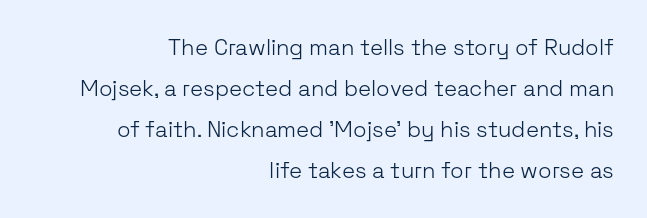
Q: Is the text bold? A: No.
Q: Is the text italic (slanted)? A: No, it is upright.
Q: Is the text underlined? A: No.
Q: How is the paragraph aligned? A: Right-aligned.
Q: Is the spacing between letters normal or unusually wide? A: Normal.
